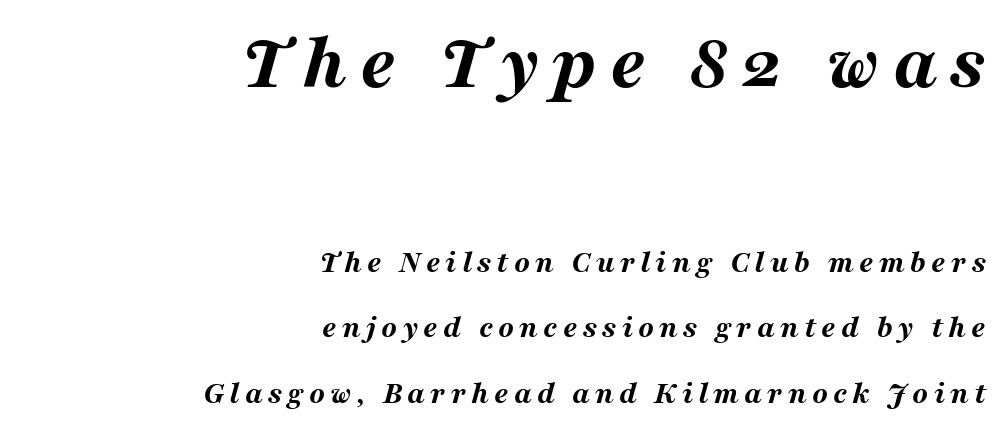
The characters look thick and weighty, a clear bold. You could fit nearly another row in the gap between these rows. Italic: yes, the glyphs are oblique. Casual observation: everything's shoved over to the right. Any mark beneath the type? The region is blank. Here the designer chose a conventional face with non-uniform glyph widths.
